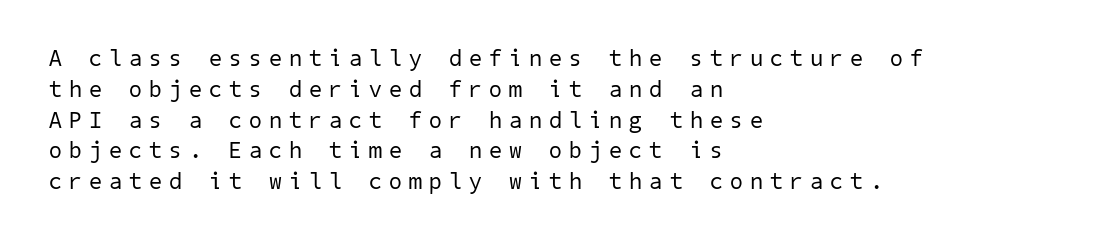
{"bold": "no", "underline": "no", "align": "left", "line_spacing": "normal", "line_spacing_ratio": 1.34, "letter_spacing": "wide", "letter_spacing_em": 0.32, "glyph_px": 23}
